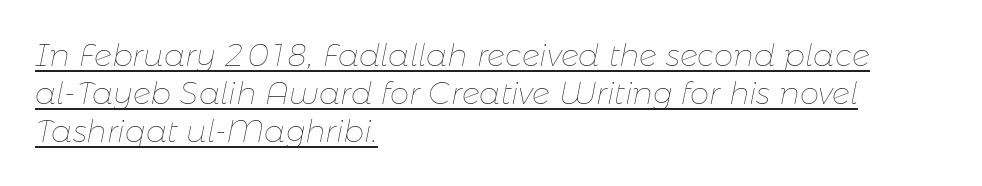
The ragged edge is on the right, which tells us the setting is flush left. Every word sits above its own underline. The face used here is proportionally spaced, like ordinary book or web type. Slanted lettering throughout. Heaviness? Minimal to ordinary, like unemphasized prose.
